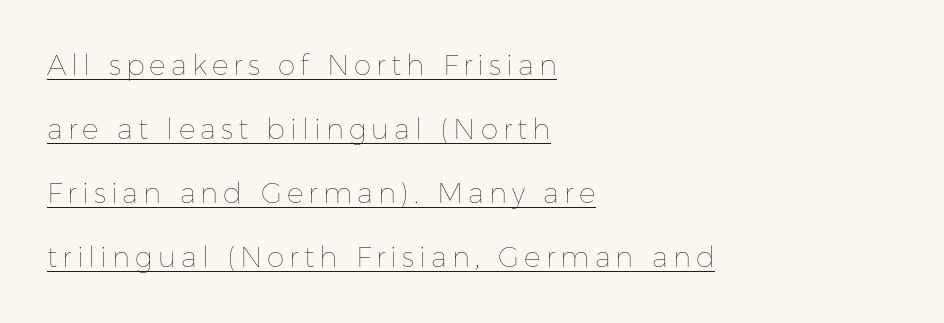
The typesetter has applied underlining to the passage shown. Caption: face not bold, strokes unweighted. The typesetter chose a ragged-right arrangement here. The designer dialed line spacing up above the default. Think of a printed novel: that variable character pitch is what you see here. The lettering holds an erect, upright posture throughout.
